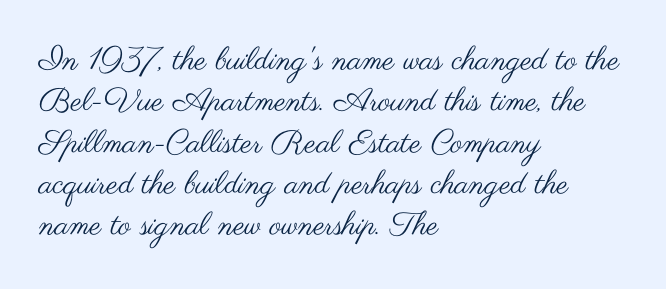
Q: Is the text bold? A: No.
Q: Is the text italic (slanted)? A: Yes.
Q: Is the typeface a serif or a sans-serif typeface? A: Sans-serif.
Q: Is the text underlined? A: No.
Q: How is the paragraph aligned? A: Left-aligned.
Q: Is the spacing between letters normal or unusually wide? A: Normal.
Q: Is the spacing between lines tight, normal or loose? A: Normal.
Q: Width (condensed, normal, or wide)? A: Wide.
Q: Stroke contrast? A: Medium.
Q: x-height? A: Small.
Q: Monospaced? A: No.
